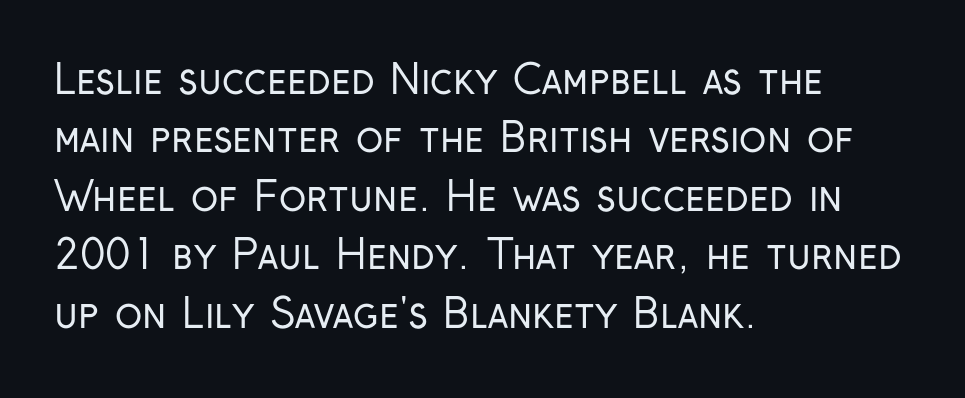
The letters stand straight up with perfectly vertical stems. Ink coverage per letter is moderate at most. The characters display no serif detailing; their extremities are plain. The designer left line spacing at the default.
